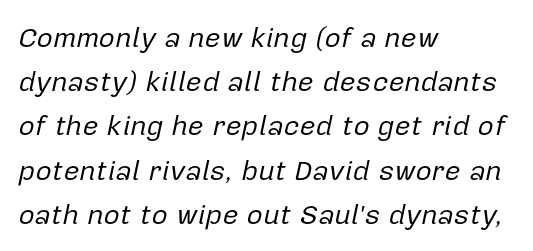
The lines in this sample share a left origin and differ only in where they stop. Do the characters align in a grid? No, the font is proportional. The foot of each line stays bare and open. Words appear dense and cohesive because spacing is normal.
